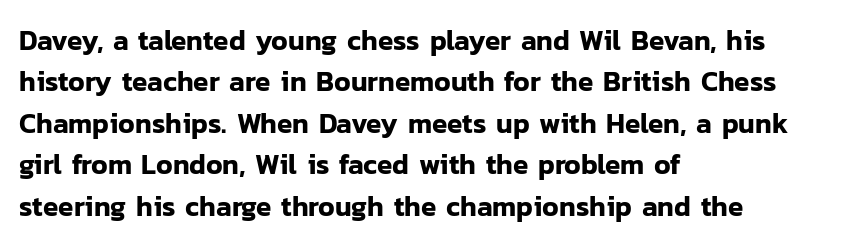
Left-aligned paragraph, ragged on the right. Notice how the stems are strictly vertical — no italics here. Varying glyph widths throughout — classic text-font behaviour. This block has exactly the height ordinary leading produces. Stroke terminals: plain, sans-serif. Glyph-to-glyph distance matches everyday printed text.
